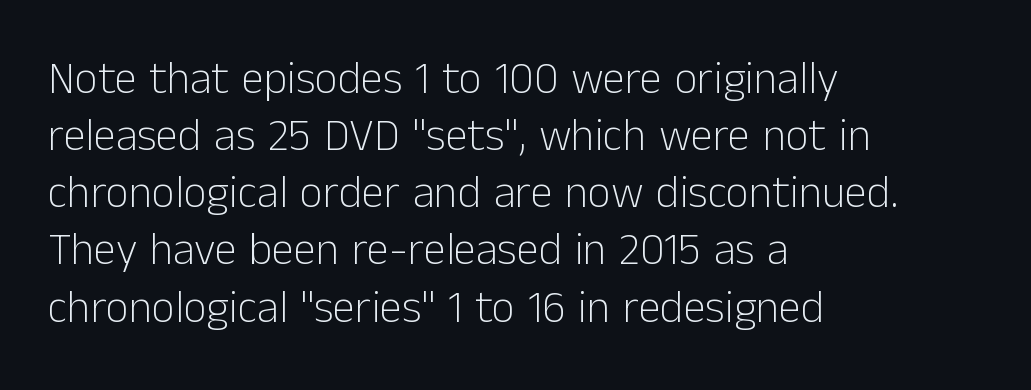
Spacing verdict: proportional, widths tailored to each character. Quick note: not italic, upright. No heavy texture on the line: the type isn't bold. Typeset ragged right — the left edge is the straight one. The tracking reads as untouched default to a designer's eye.
